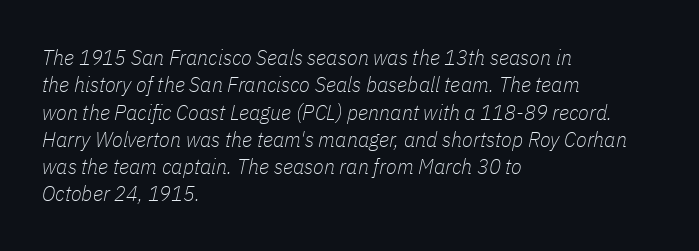
The gaps between neighbouring characters are ordinary and unremarkable. Left-aligned paragraph, ragged on the right. Designer's note — italics engaged. The cut favours lightness, reaching ordinary text weight at its darkest.
